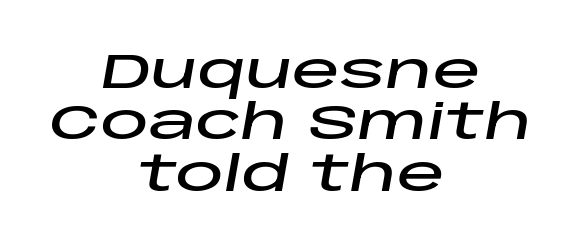
Q: Is the text italic (slanted)? A: Yes, it leans right by about 10 degrees.
Q: Is the text underlined? A: No.
Q: How is the paragraph aligned? A: Centered.
Q: Is the spacing between letters normal or unusually wide? A: Normal.
Q: Is the spacing between lines tight, normal or loose? A: Tight.
Q: Width (condensed, normal, or wide)? A: Wide.
Q: Stroke contrast? A: Low.
Q: x-height? A: Large.
Q: Monospaced? A: No.
